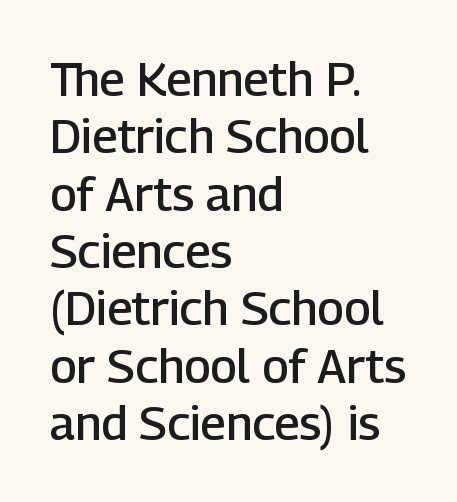
Q: Is the text bold? A: Semi-bold.
Q: Is the text italic (slanted)? A: No, it is upright.
Q: Is the typeface a serif or a sans-serif typeface? A: Sans-serif.
Q: Is the text underlined? A: No.
Q: How is the paragraph aligned? A: Left-aligned.
Q: Is the spacing between letters normal or unusually wide? A: Normal.
Q: Width (condensed, normal, or wide)? A: Normal.
Q: Stroke contrast? A: Low.
Q: x-height? A: Medium.
Q: Monospaced? A: No.
